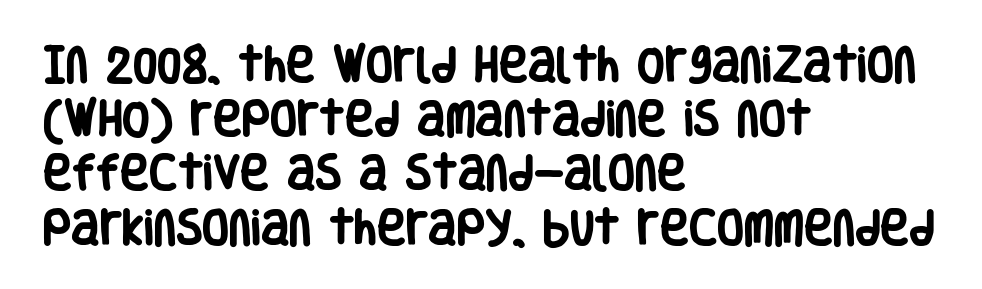
Where is the straight margin? On the left. The horizontal fit of the characters is conventional and even. Weight: bold. Underlining? Definitely not there. The lettering stays uniformly vertical, giving the passage a roman look.
